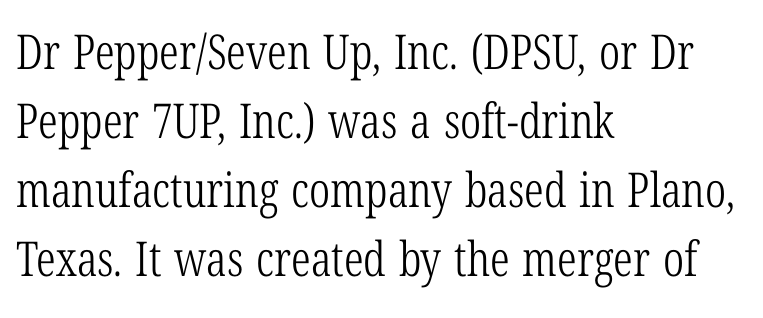
Here the glyphs are tracked normally, forming tight word shapes. These lines are rendered in a variable-pitch font. Rendered with straight, roman letterforms. The designer went with a serif here, giving each stem small feet.
